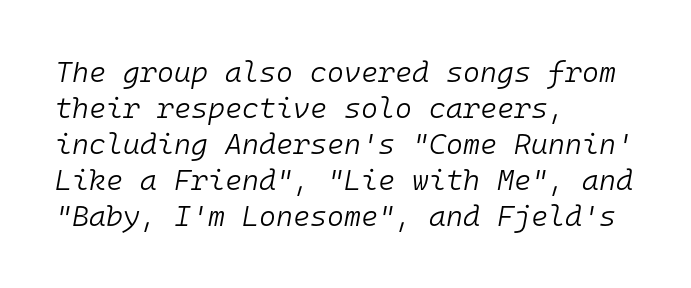
{"italic": "yes", "lean": "right", "slant_degrees": 10, "bold": "no", "weight": "light", "width": "normal", "stroke_contrast": "low", "x_height": "medium", "monospaced": "yes", "underline": "no", "align": "left", "line_spacing_ratio": 1.24, "letter_spacing": "normal", "letter_spacing_em": 0.0, "glyph_px": 29}
